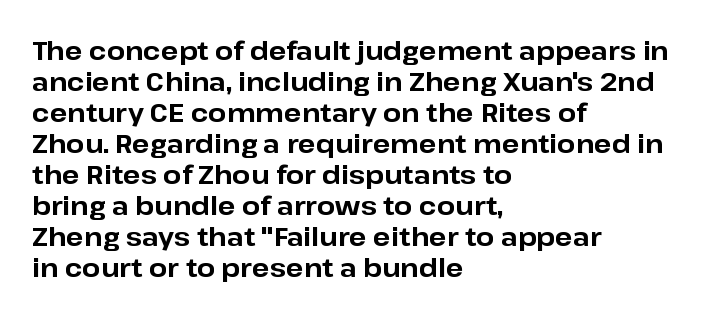
The typesetting leans heavy: a genuine bold. These lines were composed using upright roman letters. Descenders are the only things crossing below the line. Standard letterfit; no display-style spreading of the glyphs. Line starts are locked; line ends wander.
